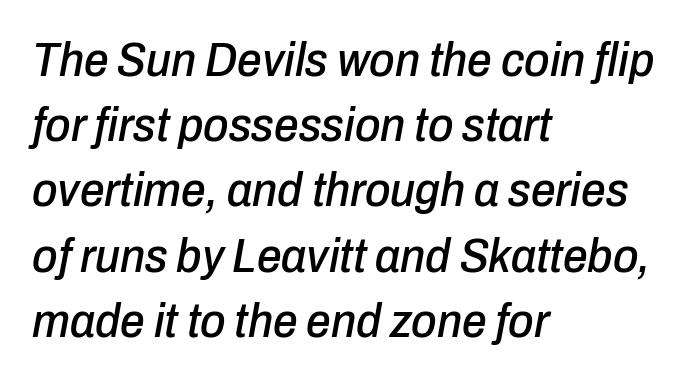
Q: Is the text italic (slanted)? A: Yes, it leans right by about 10 degrees.
Q: Is the text underlined? A: No.
Q: How is the paragraph aligned? A: Left-aligned.
Q: Is the spacing between letters normal or unusually wide? A: Normal.
Q: Is the spacing between lines tight, normal or loose? A: Normal.
Q: Width (condensed, normal, or wide)? A: Condensed.
Q: Stroke contrast? A: Low.
Q: x-height? A: Medium.
Q: Monospaced? A: No.
